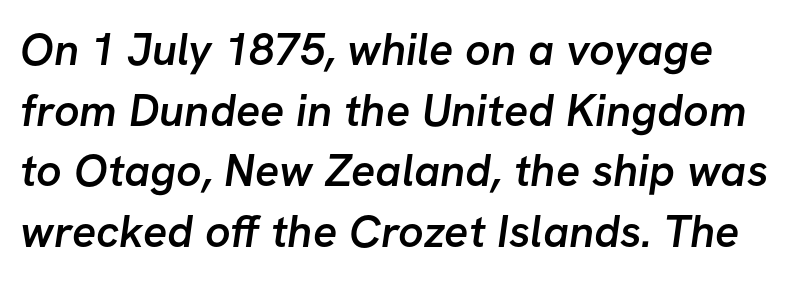
Q: Is the text bold? A: Semi-bold.
Q: Is the typeface a serif or a sans-serif typeface? A: Sans-serif.
Q: Is the text underlined? A: No.
Q: Is the spacing between letters normal or unusually wide? A: Normal.
Q: Is the spacing between lines tight, normal or loose? A: Normal.
Q: Width (condensed, normal, or wide)? A: Normal.
Q: Stroke contrast? A: Low.
Q: x-height? A: Medium.
Q: Monospaced? A: No.
